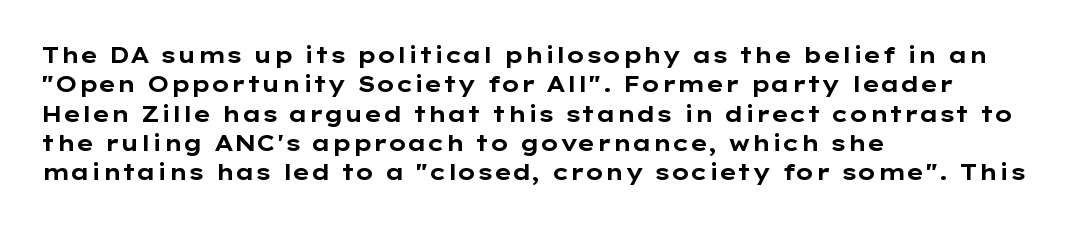
Every character sits straight up, as roman type does. Visually the block forms a straight wall on the left and a jagged coastline on the right. I'd describe the lettering as bold — thick and assertive. Unmarked baselines from the first word to the last.
